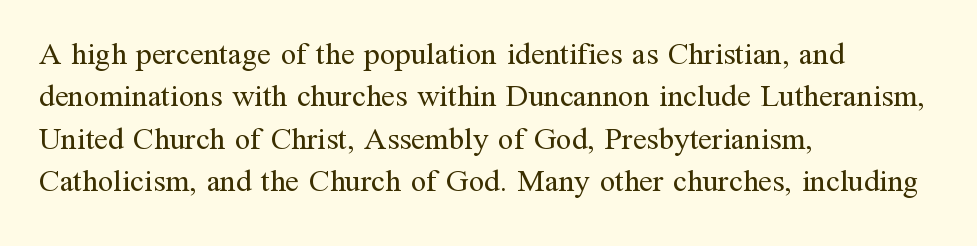
{"serif": "yes", "italic": "no", "bold": "no", "weight": "regular", "width": "normal", "stroke_contrast": "medium", "x_height": "medium", "monospaced": "no", "underline": "no", "align": "left", "line_spacing": "normal", "line_spacing_ratio": 1.37, "letter_spacing": "normal", "letter_spacing_em": 0.0, "glyph_px": 31}
